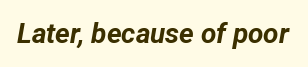
Words appear dense and cohesive because spacing is normal. The font is running at its bold setting. The font's italic variant was chosen for this text. Unmarked baselines from the first word to the last. The letters advance in unequal steps, a hallmark of proportional type.
